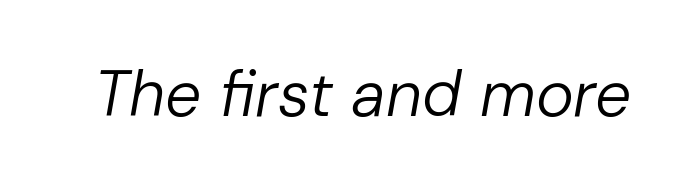
Each stroke keeps to a modest, everyday thickness or less. It's the slanting kind of type. A typesetter would call this zero additional tracking. The specimen omits any rule beneath the text block's lines.
